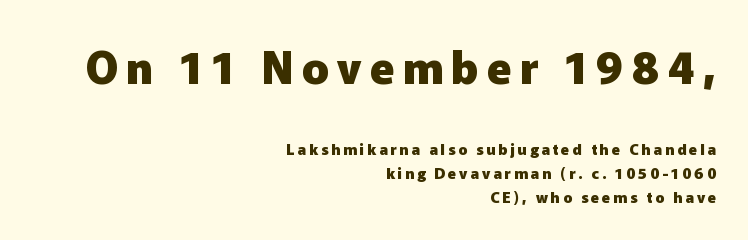
The image shows 44 px heavy sans-serif type, upright; set right-aligned, normal line spacing (1.59x), not underlined; the first (top) block is 2.93x larger; low stroke contrast and a medium x-height.
